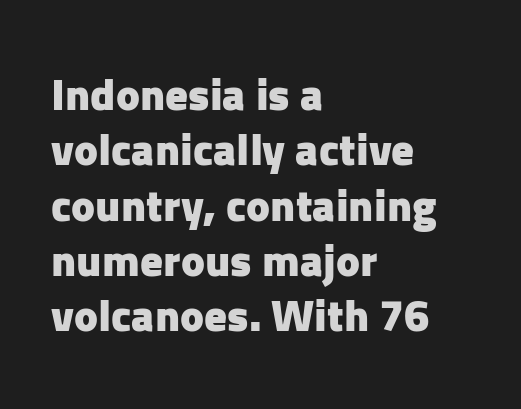
Descenders hang freely into open space. Does the lettering tilt? It doesn't — this is upright. Caption: multi-line text, flush left, ragged right. What stands out about the letter spacing? Nothing — it is the standard amount.
